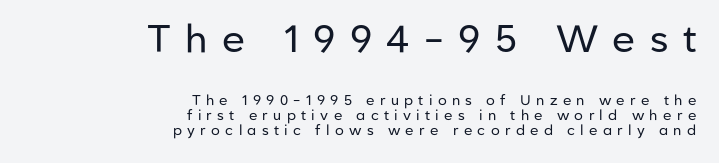
The face used here appears at its bigger size in the upper chunk. The space between consecutive lines is stingy. Compared with typical body copy, the letter spacing here is much looser. The font is comparable to plain body text, perhaps lighter. The passage is arranged like a letterhead date or caption credit — flush right. The area under the type is left untouched.
